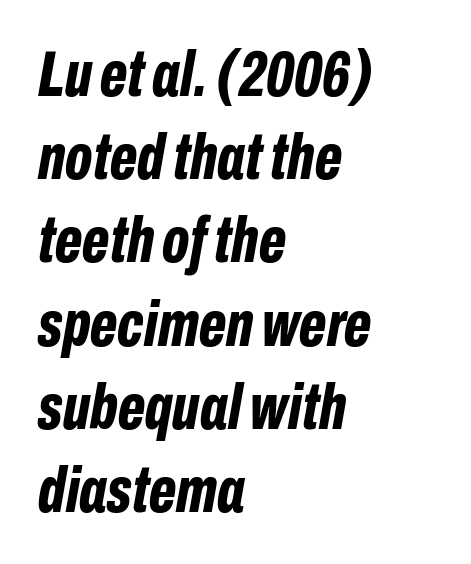
Q: Is the text bold? A: Yes.
Q: Is the text italic (slanted)? A: Yes, it leans right by about 10 degrees.
Q: Is the text underlined? A: No.
Q: How is the paragraph aligned? A: Left-aligned.
Q: Is the spacing between letters normal or unusually wide? A: Normal.
Q: Is the spacing between lines tight, normal or loose? A: Normal.
Q: Width (condensed, normal, or wide)? A: Condensed.
Q: Stroke contrast? A: Low.
Q: x-height? A: Medium.
Q: Monospaced? A: No.
